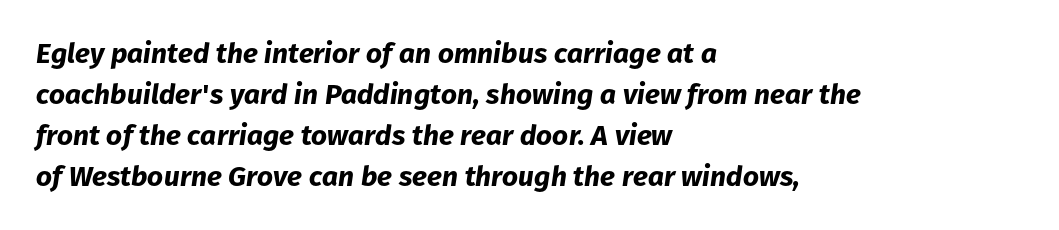
These lines are set flush left with a ragged right edge. This sample has the flowing, uneven cadence of proportional lettering. The glyphs look as if they've been sheared to an angle. Rows of type keep a routine distance in the vertical direction. Nobody drew a line under any word here.
